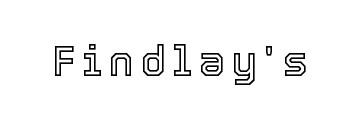
Varying glyph widths throughout — classic text-font behaviour. Clear beneath every line of the passage. This is the regular roman posture of the typeface.
